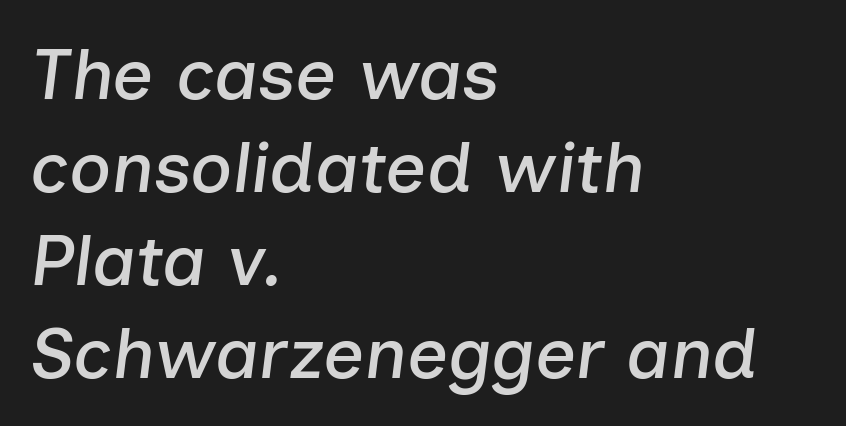
{"italic": "yes", "lean": "right", "slant_degrees": 7, "width": "normal", "stroke_contrast": "low", "x_height": "medium", "monospaced": "no", "underline": "no", "align": "left", "line_spacing": "normal", "line_spacing_ratio": 1.29, "letter_spacing": "normal", "letter_spacing_em": 0.0, "glyph_px": 72}
